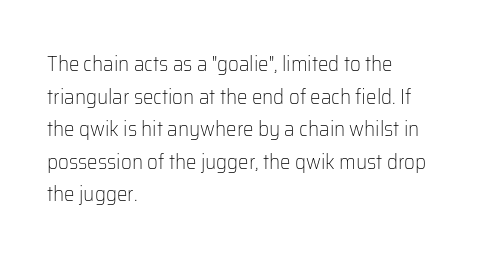
Q: Is the text bold? A: No.
Q: Is the text italic (slanted)? A: No, it is upright.
Q: Is the text underlined? A: No.
Q: How is the paragraph aligned? A: Left-aligned.
Q: Is the spacing between letters normal or unusually wide? A: Normal.
Q: Is the spacing between lines tight, normal or loose? A: Normal.
